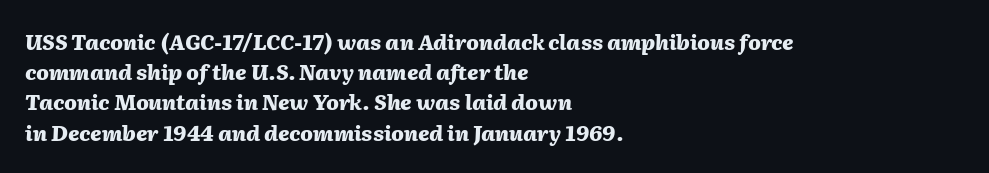
If you measured baseline to baseline, you'd find a middling distance. This sample is left-justified, so line endings fall wherever the words run out. Look at the tracking — it's just the regular setting, nothing added. The strokes are fattened all the way to bold.
